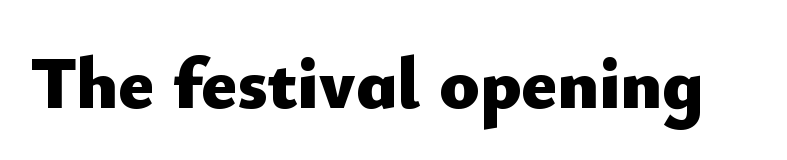
The image shows 74 px heavy sans-serif type, upright; set normal letter spacing, not underlined; low stroke contrast and a small x-height.
